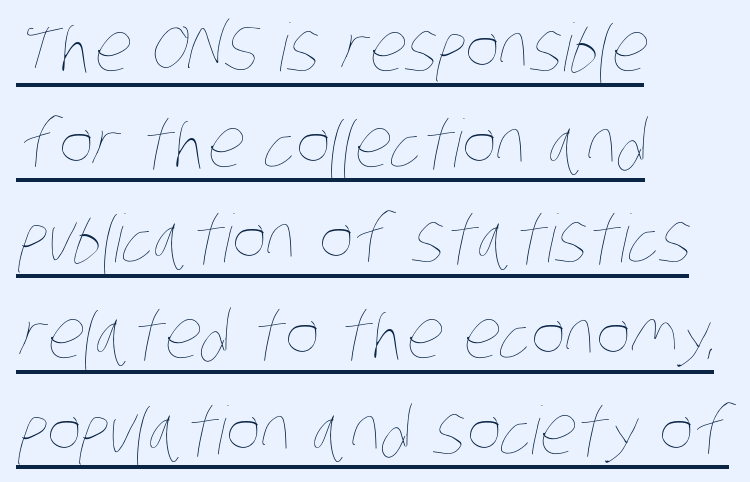
The image shows 66 px thin, condensed type; set left-aligned, normal line spacing (1.45x), normal letter spacing, underlined; low stroke contrast and a large x-height.
